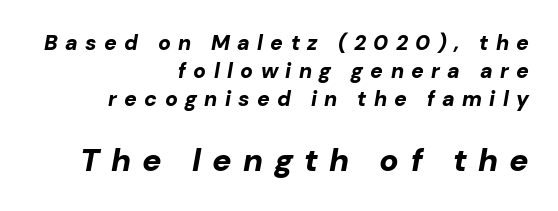
The image shows 32 px bold type, italic (leaning right); set right-aligned, normal line spacing (1.34x), unusually wide letter spacing (+0.35 em), not underlined; the second (bottom) block is 1.52x larger; low stroke contrast and a medium x-height.
